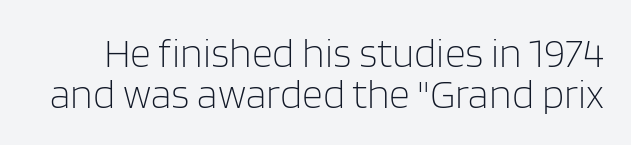
The image shows 41 px light sans-serif type, upright; set tight line spacing (1.0x), normal letter spacing, not underlined; low stroke contrast and a large x-height.
